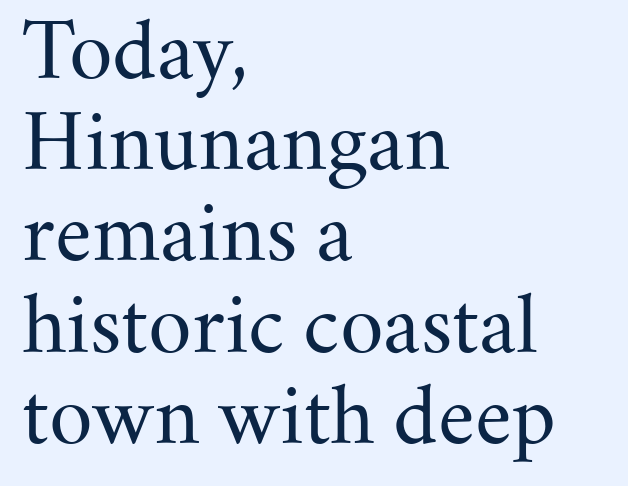
Q: Is the text bold? A: No.
Q: Is the text italic (slanted)? A: No, it is upright.
Q: Is the typeface a serif or a sans-serif typeface? A: Serif.
Q: Is the text underlined? A: No.
Q: How is the paragraph aligned? A: Left-aligned.
Q: Is the spacing between letters normal or unusually wide? A: Normal.
Q: Width (condensed, normal, or wide)? A: Normal.
Q: Stroke contrast? A: Medium.
Q: x-height? A: Small.
Q: Monospaced? A: No.
